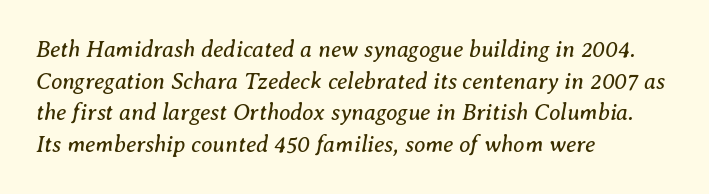
The image shows 23 px text type, italic (leaning right); set left-aligned, normal line spacing (1.37x), normal letter spacing, not underlined.
